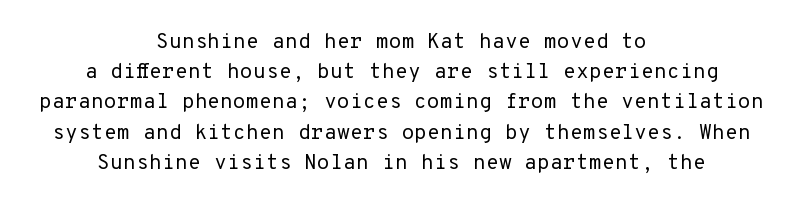
Q: Is the text bold? A: No.
Q: Is the text italic (slanted)? A: No, it is upright.
Q: Is the text underlined? A: No.
Q: How is the paragraph aligned? A: Centered.
Q: Is the spacing between letters normal or unusually wide? A: Normal.
Q: Is the spacing between lines tight, normal or loose? A: Normal.
